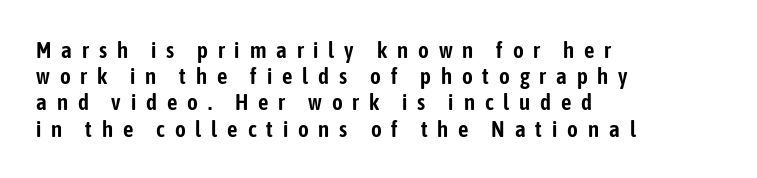
The image shows 23 px text type, upright; set left-aligned, tight line spacing (1.14x), unusually wide letter spacing (+0.43 em), not underlined.
